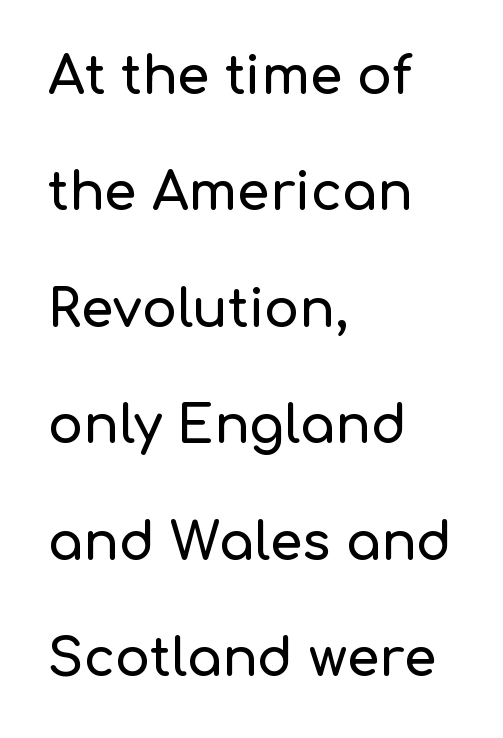
{"serif": "no", "italic": "no", "width": "normal", "stroke_contrast": "low", "x_height": "medium", "monospaced": "no", "underline": "no", "align": "left", "line_spacing": "loose", "line_spacing_ratio": 2.24, "letter_spacing": "normal", "letter_spacing_em": 0.0, "glyph_px": 52}
